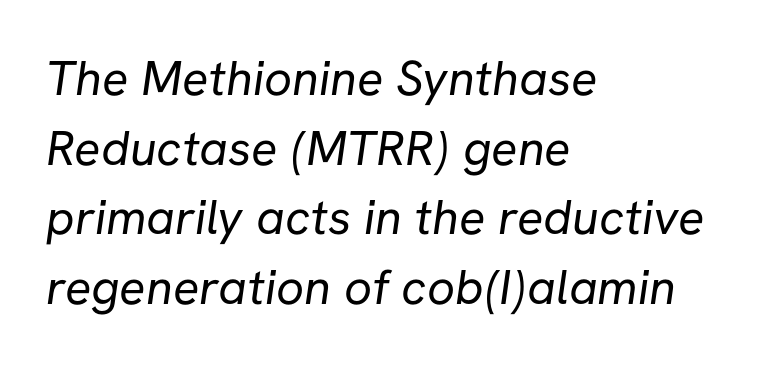
The image shows 49 px regular-weight sans-serif type; set left-aligned, normal line spacing (1.42x), normal letter spacing, not underlined; low stroke contrast and a medium x-height.
